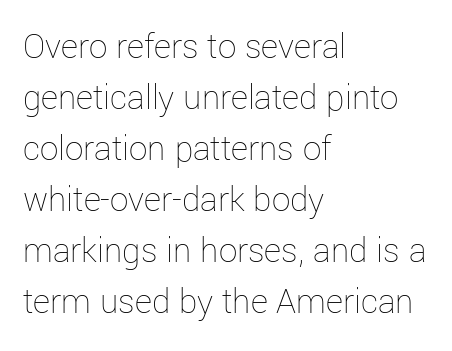
{"italic": "no", "bold": "no", "weight": "thin", "width": "normal", "stroke_contrast": "low", "x_height": "medium", "monospaced": "no", "underline": "no", "align": "left", "line_spacing": "normal", "line_spacing_ratio": 1.38, "letter_spacing": "normal", "letter_spacing_em": 0.0, "glyph_px": 37}
